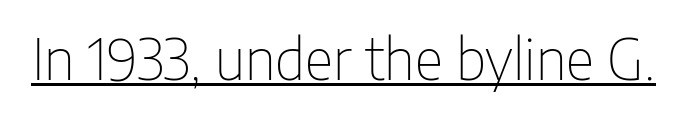
The image shows 56 px thin, condensed sans-serif type, upright; set normal letter spacing, underlined; low stroke contrast and a medium x-height.
